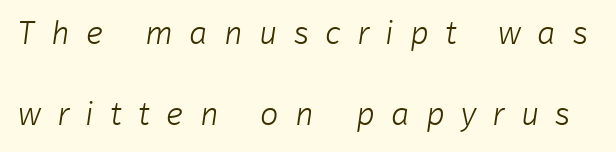
Stems here are at most as thick as an everyday book face. The face used here is proportionally spaced, like ordinary book or web type. Nothing sits at the stroke ends, so this counts as sans-serif. Summary of vertical rhythm: relaxed, with wide interline spacing. Descender tails drop into unmarked territory.
